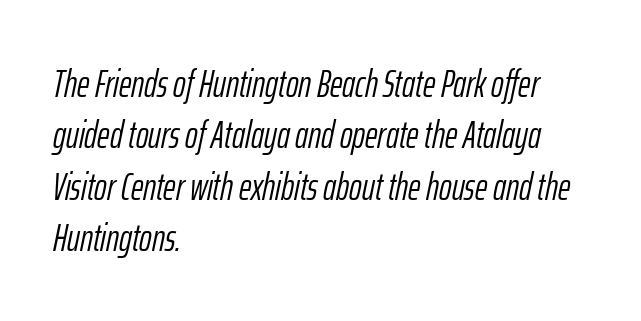
{"italic": "yes", "lean": "right", "slant_degrees": 12, "bold": "no", "weight": "light", "width": "condensed", "stroke_contrast": "low", "x_height": "medium", "monospaced": "no", "underline": "no", "align": "left", "line_spacing": "normal", "line_spacing_ratio": 1.35, "letter_spacing": "normal", "letter_spacing_em": 0.0, "glyph_px": 38}
